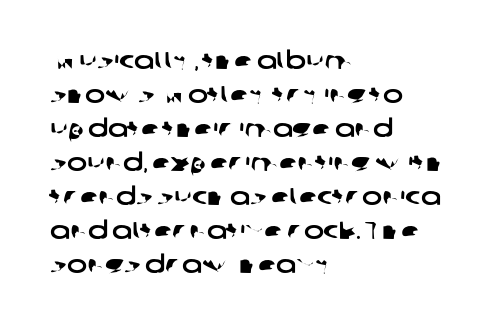
Q: Is the text underlined? A: No.
Q: How is the paragraph aligned? A: Left-aligned.
Q: Is the spacing between letters normal or unusually wide? A: Normal.
Q: Is the spacing between lines tight, normal or loose? A: Normal.
